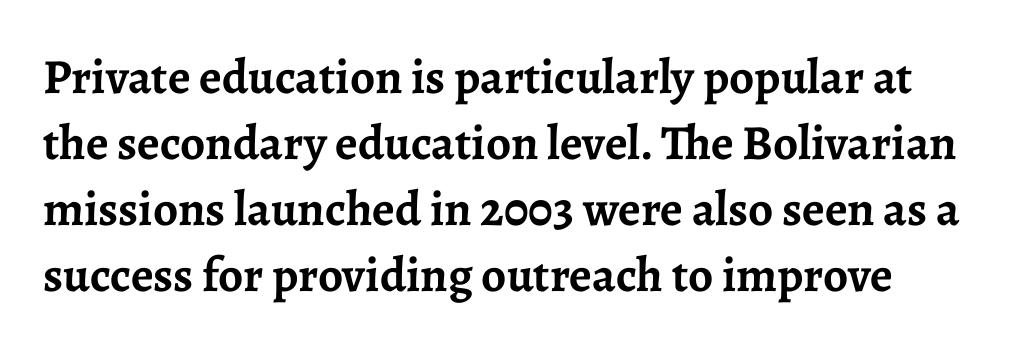
{"serif": "yes", "italic": "no", "bold": "yes", "weight": "semibold", "width": "normal", "stroke_contrast": "low", "x_height": "medium", "monospaced": "no", "underline": "no", "line_spacing": "normal", "line_spacing_ratio": 1.35, "letter_spacing": "normal", "letter_spacing_em": 0.0, "glyph_px": 49}
